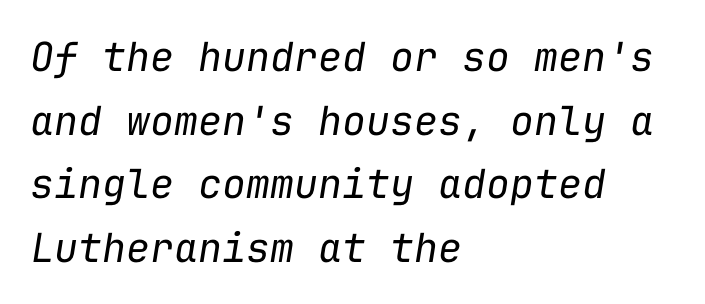
The image shows 40 px regular-weight type, italic (leaning right), monospaced; set left-aligned, normal line spacing (1.59x), normal letter spacing, not underlined; low stroke contrast and a medium x-height.
